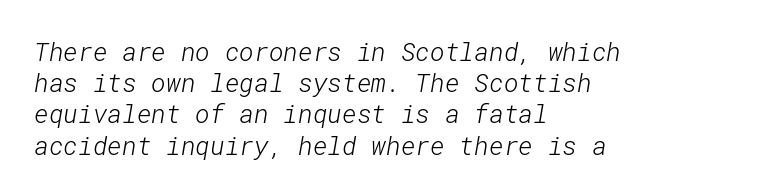
{"bold": "no", "underline": "no", "align": "left", "line_spacing": "normal", "line_spacing_ratio": 1.25, "letter_spacing": "normal", "letter_spacing_em": 0.0, "glyph_px": 25}
